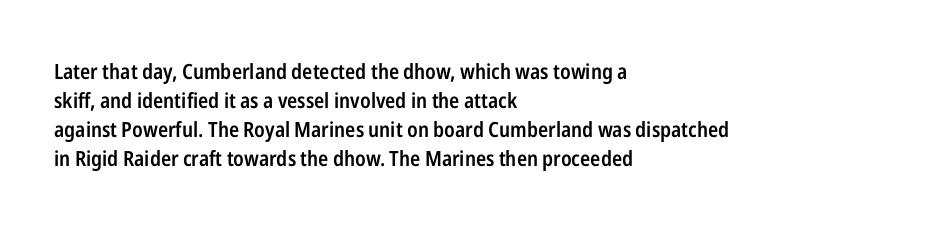
Q: Is the text bold? A: Semi-bold.
Q: Is the text italic (slanted)? A: No, it is upright.
Q: Is the text underlined? A: No.
Q: How is the paragraph aligned? A: Left-aligned.
Q: Is the spacing between letters normal or unusually wide? A: Normal.
Q: Is the spacing between lines tight, normal or loose? A: Normal.
